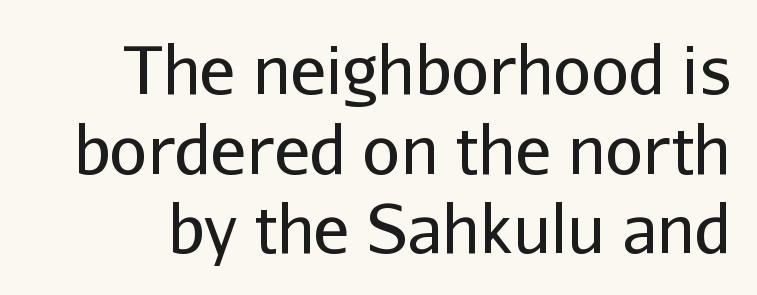
The glyphs in this specimen are sans serif. The letters sit at their default tracking, neither squeezed nor spread. This rendering features lettering with no underline. Posture: upright roman. Heft: none added — not bold.
